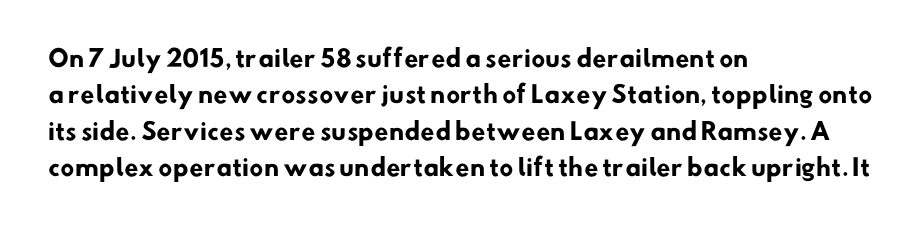
The image shows 23 px bold type; set left-aligned, normal line spacing (1.58x), normal letter spacing, not underlined.
